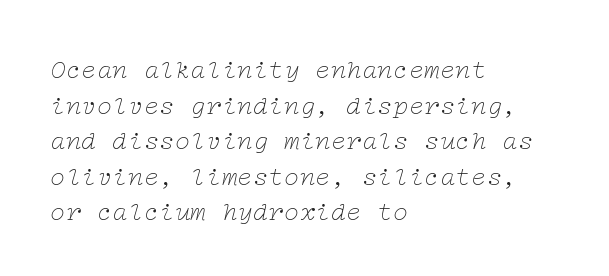
The image shows 26 px text type, italic (leaning right); set left-aligned, normal line spacing (1.37x), normal letter spacing, not underlined.
